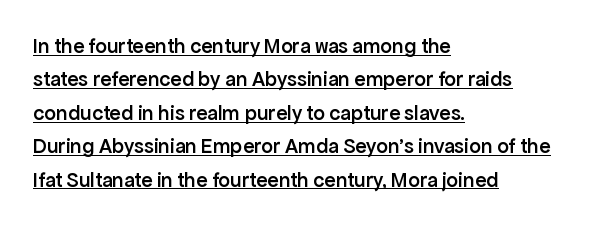
{"italic": "no", "bold": "semi", "underline": "yes", "align": "left", "line_spacing": "normal", "line_spacing_ratio": 1.59, "letter_spacing": "normal", "letter_spacing_em": 0.0, "glyph_px": 21}
